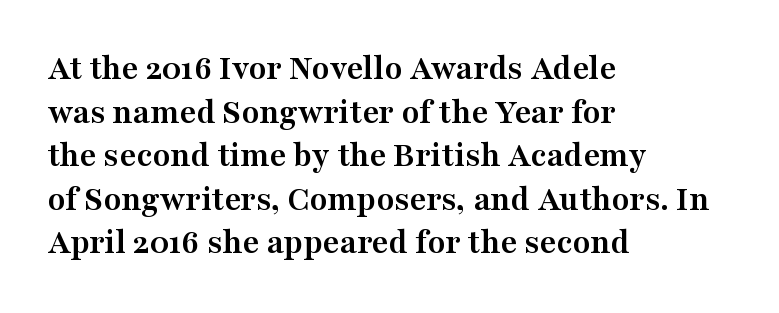
The image shows 36 px semibold, wide serif type, upright; set left-aligned, line spacing 1.21x, normal letter spacing, not underlined; medium stroke contrast and a medium x-height.
